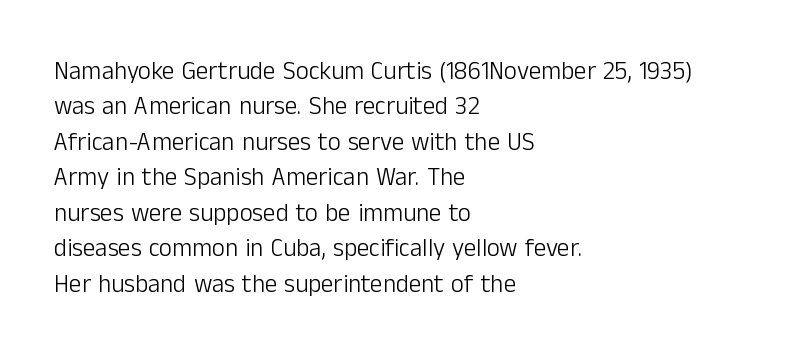
The image shows 25 px text type, upright; set left-aligned, normal line spacing (1.42x), normal letter spacing, not underlined.
